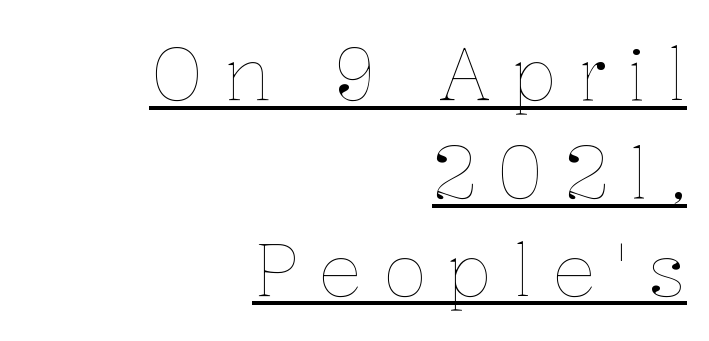
These lines sit exactly where default settings would place them. Short note: letters widely spaced. Glance below the letters and you will spot a drawn line. Note the varied advance widths — an 'i' is clearly narrower than an 'm'. The axis of the letterforms is exactly vertical. Ink coverage per letter is moderate at most.
